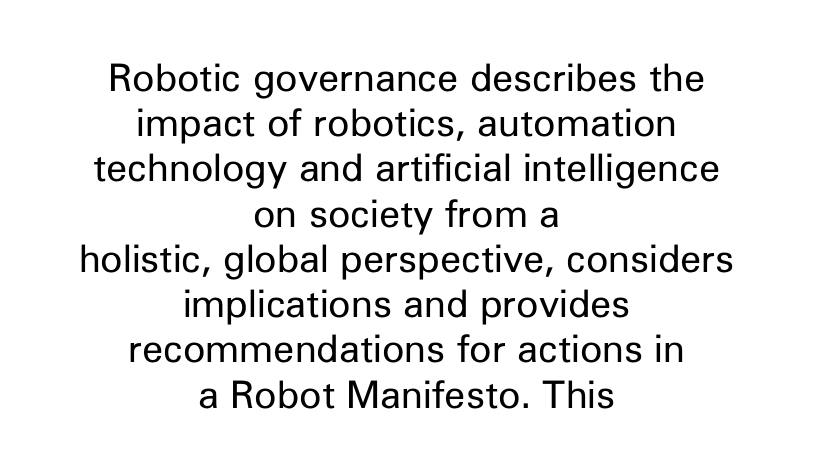
{"serif": "no", "italic": "no", "bold": "no", "weight": "regular", "width": "normal", "stroke_contrast": "low", "x_height": "medium", "monospaced": "no", "underline": "no", "align": "center", "line_spacing_ratio": 1.19, "letter_spacing": "normal", "letter_spacing_em": 0.0, "glyph_px": 38}
